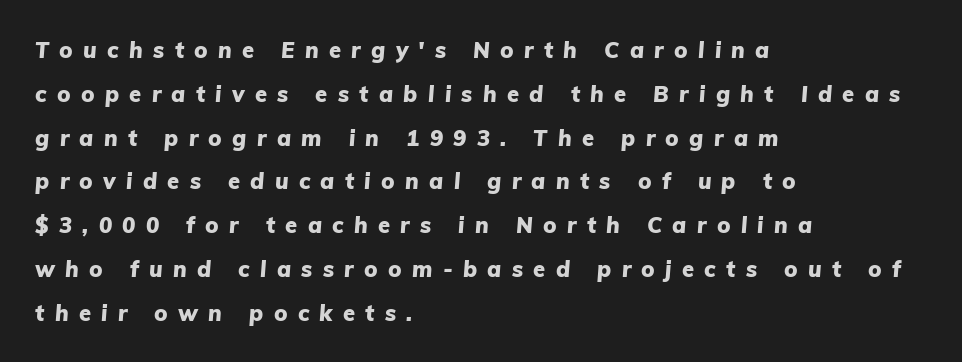
{"italic": "yes", "lean": "right", "slant_degrees": 5, "bold": "yes", "underline": "no", "align": "left", "line_spacing": "loose", "line_spacing_ratio": 1.99, "letter_spacing": "wide", "letter_spacing_em": 0.47, "glyph_px": 22}
